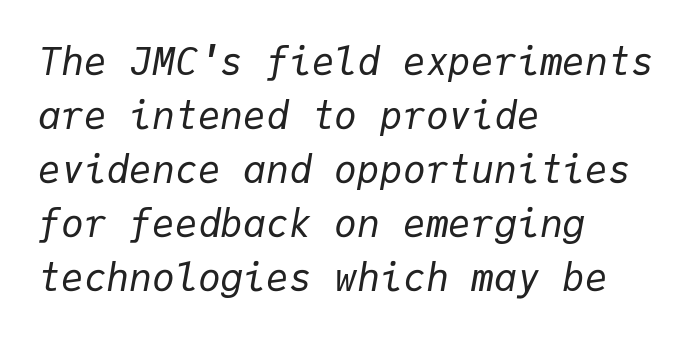
Nobody touched the tracking dial on this one. The rendering anchors every line to the left-hand side. This is oblique type, the kind used for emphasis or titles. Ink coverage per letter is moderate at most. The rows are spaced the way most documents space them.
